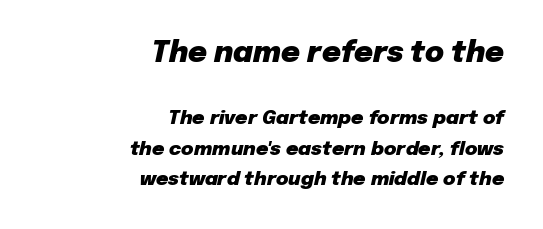
Is the letter spacing exaggerated? No — it looks like the ordinary default. Teacher's note: observe the even right margin — that is flush-right alignment. A student would notice the top passage is typeset larger than what follows. A normal amount of white space separates one row of letters from the next. Words float on clear page, feet unadorned.
